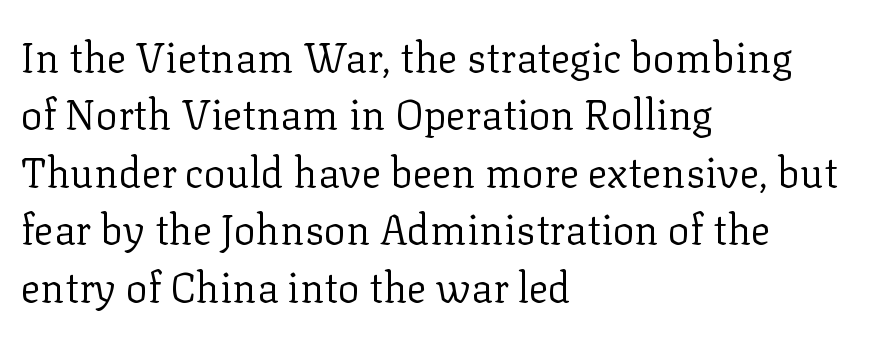
{"serif": "yes", "italic": "no", "bold": "no", "weight": "regular", "width": "normal", "stroke_contrast": "low", "x_height": "medium", "monospaced": "no", "underline": "no", "align": "left", "line_spacing": "normal", "line_spacing_ratio": 1.4, "letter_spacing": "normal", "letter_spacing_em": 0.0, "glyph_px": 41}
